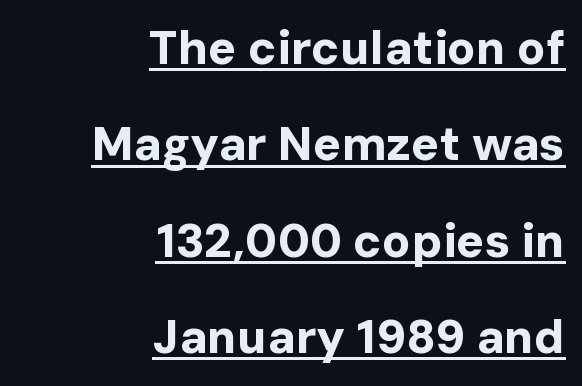
The rendering uses natural spacing where letterforms have individual widths. Nobody touched the tracking dial on this one. Is there an underline? Yes — a line sits under the letters. Do the letters lean? They stand straight. Students, observe: this is what heavily led, spacious text looks like.
